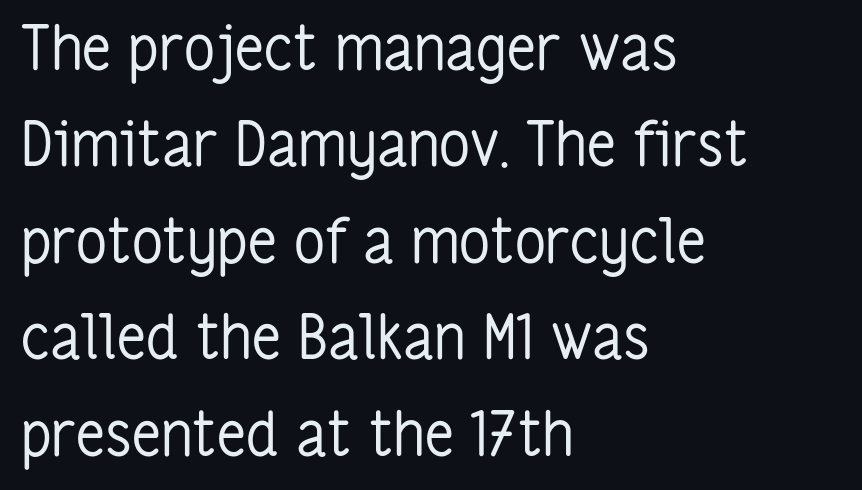
There is no visible air inserted between adjacent glyphs. No extra ink here — the face is not bold. Lines of text with bare space underneath. Each new line begins a customary step beneath the previous one. Varying glyph widths throughout — classic text-font behaviour. The characters display no serif detailing; their extremities are plain.
